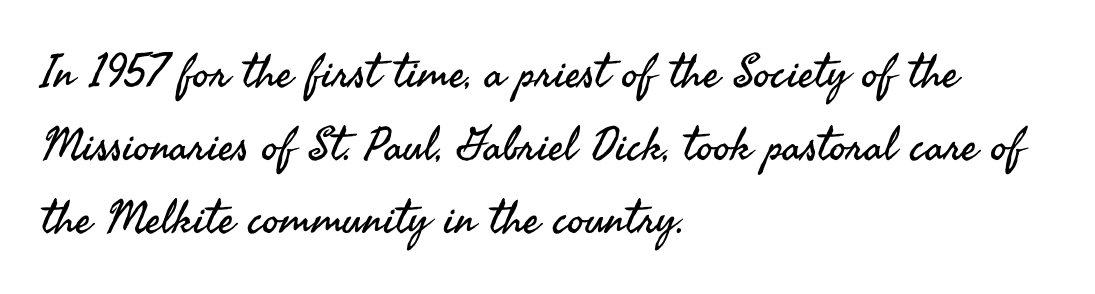
Q: Is the text bold? A: No.
Q: Is the text italic (slanted)? A: Yes.
Q: Is the typeface a serif or a sans-serif typeface? A: Sans-serif.
Q: Is the text underlined? A: No.
Q: How is the paragraph aligned? A: Left-aligned.
Q: Is the spacing between letters normal or unusually wide? A: Normal.
Q: Is the spacing between lines tight, normal or loose? A: Normal.
Q: Width (condensed, normal, or wide)? A: Normal.
Q: Stroke contrast? A: Medium.
Q: x-height? A: Small.
Q: Monospaced? A: No.
